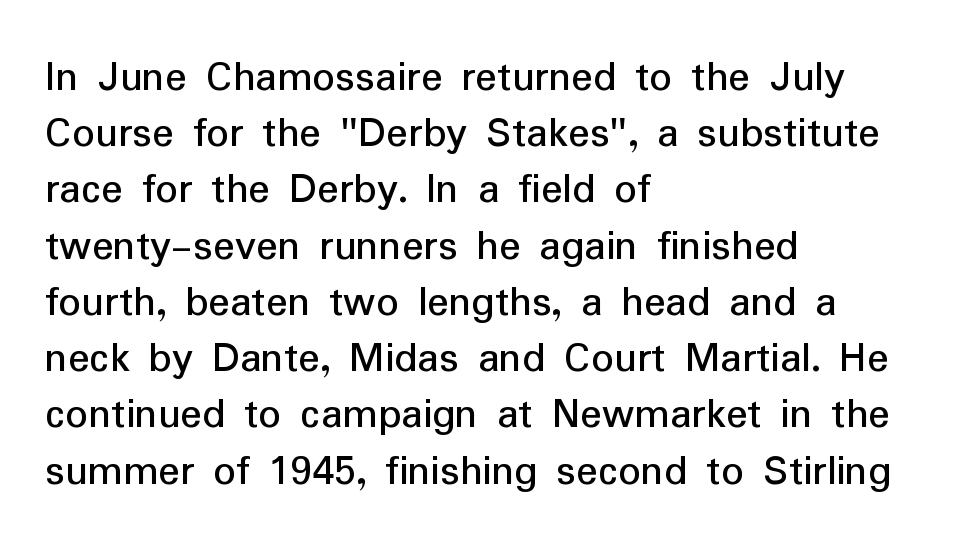
Regarding leading, the lines here are spaced in the standard way. The rendering uses natural spacing where letterforms have individual widths. Where is the straight margin? On the left. Look at the bottom of the vertical strokes: they stop flat, with no serifs. The passage shown has conventional tracking throughout.
